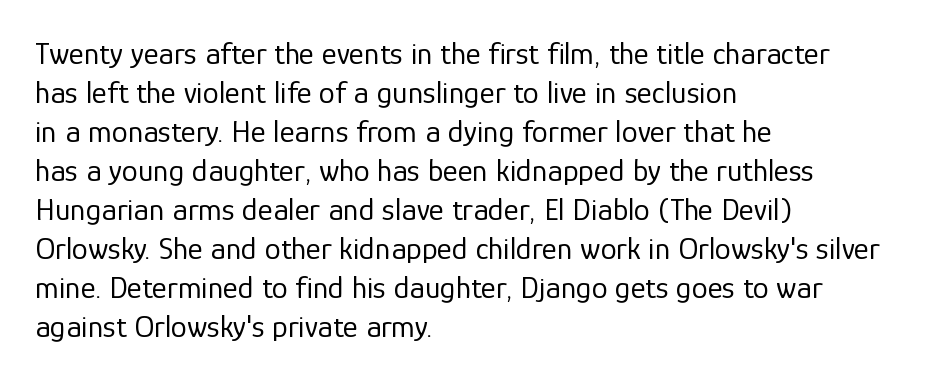
Q: Is the text bold? A: No.
Q: Is the text italic (slanted)? A: No, it is upright.
Q: Is the typeface a serif or a sans-serif typeface? A: Sans-serif.
Q: Is the text underlined? A: No.
Q: How is the paragraph aligned? A: Left-aligned.
Q: Is the spacing between letters normal or unusually wide? A: Normal.
Q: Width (condensed, normal, or wide)? A: Normal.
Q: Stroke contrast? A: Low.
Q: x-height? A: Medium.
Q: Monospaced? A: No.
